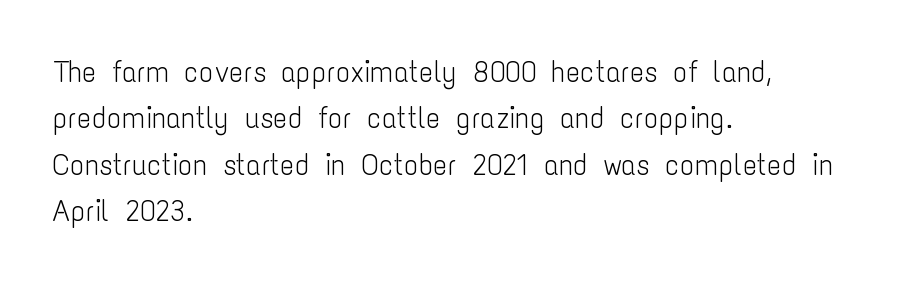
{"serif": "no", "italic": "no", "bold": "no", "weight": "light", "width": "condensed", "stroke_contrast": "low", "x_height": "medium", "monospaced": "no", "underline": "no", "align": "left", "line_spacing": "normal", "line_spacing_ratio": 1.55, "letter_spacing": "normal", "letter_spacing_em": 0.0, "glyph_px": 30}
